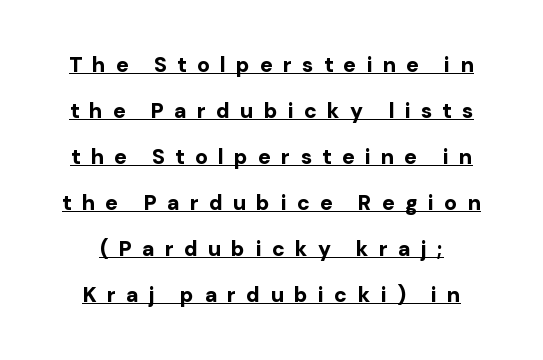
The image shows 21 px bold type, upright; set loose line spacing (2.19x), unusually wide letter spacing (+0.49 em), underlined.
